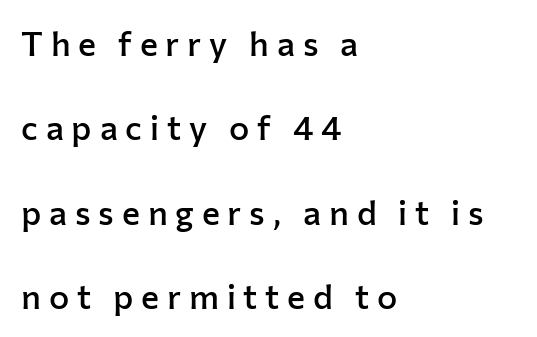
Where is the straight margin? On the left. In terms of posture, this sample is upright. The specimen omits any rule beneath the text block's lines. Widely set lines give the paragraph a tall, airy silhouette.
